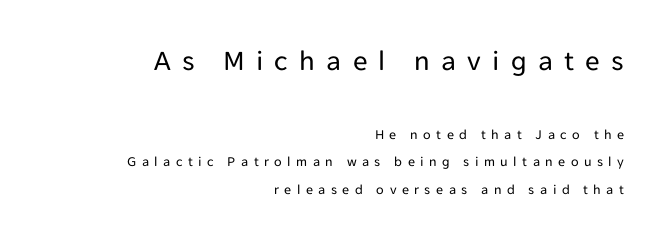
You get the large type first, then a drop to smaller type. Right-aligned paragraph, ragged on the left. The area under the type is left untouched. Spacing between characters has been opened up far beyond the box default. You could not count columns in this text — the font is proportionally spaced.
